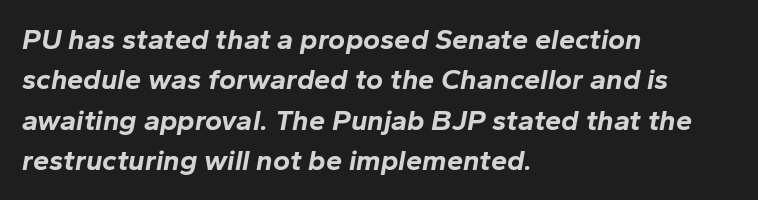
In CSS terms this would be text-align: left. Every character sits at an angle, as italics do. Has an underline been added? It has not. This sample uses plain, unmodified letter spacing. Stroke thickness is high; the sample reads as a true bold. A typesetter would call this leading conventional body-copy spacing.
